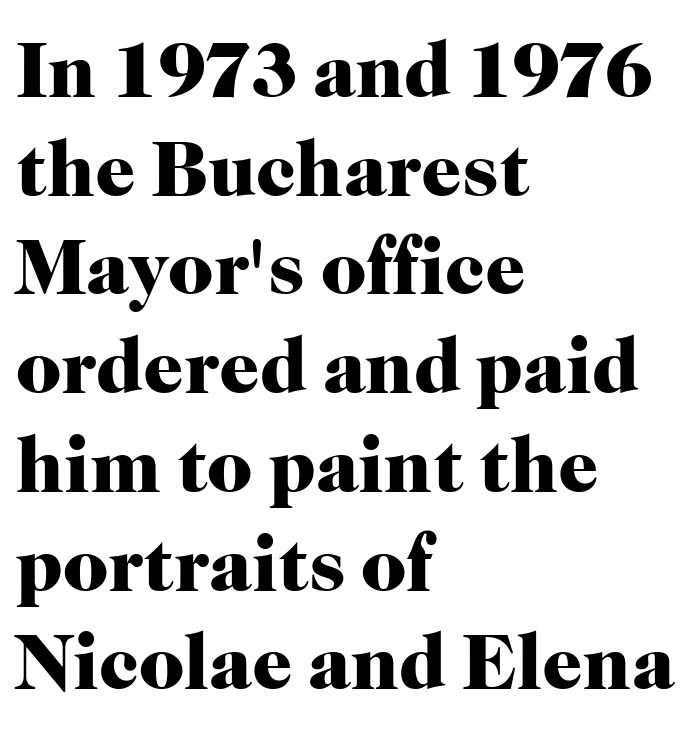
The image shows 79 px heavy serif type, upright; set left-aligned, normal line spacing (1.25x), normal letter spacing, not underlined; high stroke contrast and a medium x-height.
